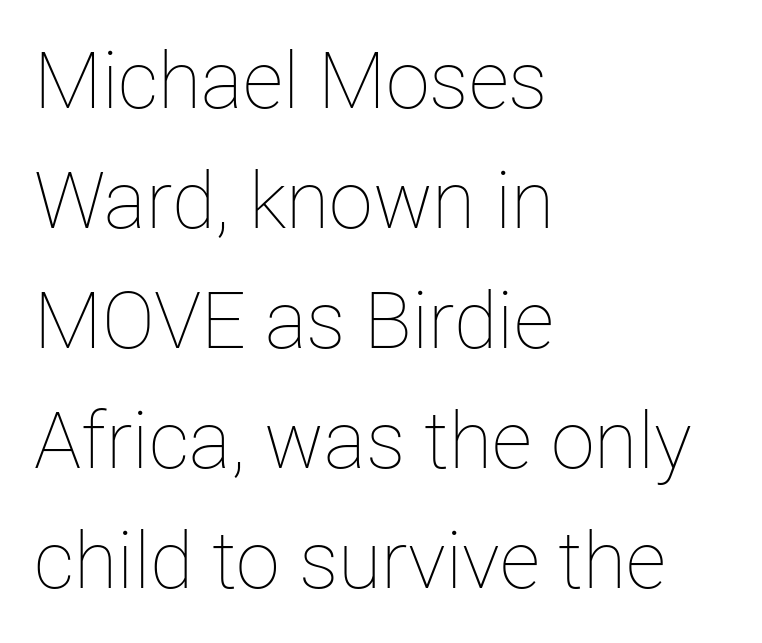
Only glyphs here, with clear space below each row. Interline gaps are of average width in this sample. Here the glyphs are tracked normally, forming tight word shapes. The rendering uses natural spacing where letterforms have individual widths. The lines are quadded left. The typeface has the unassuming heft of standard copy or less.
